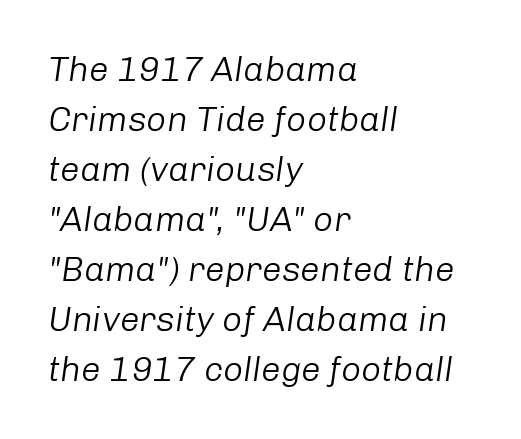
{"italic": "yes", "lean": "right", "slant_degrees": 8, "bold": "no", "weight": "light", "width": "normal", "stroke_contrast": "low", "x_height": "medium", "monospaced": "no", "underline": "no", "align": "left", "line_spacing": "normal", "line_spacing_ratio": 1.43, "letter_spacing": "normal", "letter_spacing_em": 0.0, "glyph_px": 35}
